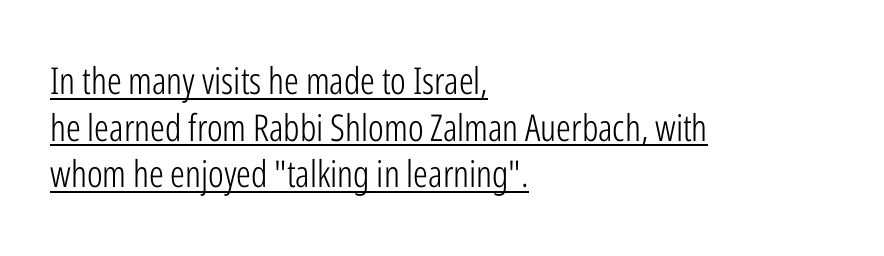
The image shows 37 px light, condensed sans-serif type, upright; set left-aligned, normal line spacing (1.26x), normal letter spacing, underlined; low stroke contrast and a medium x-height.
